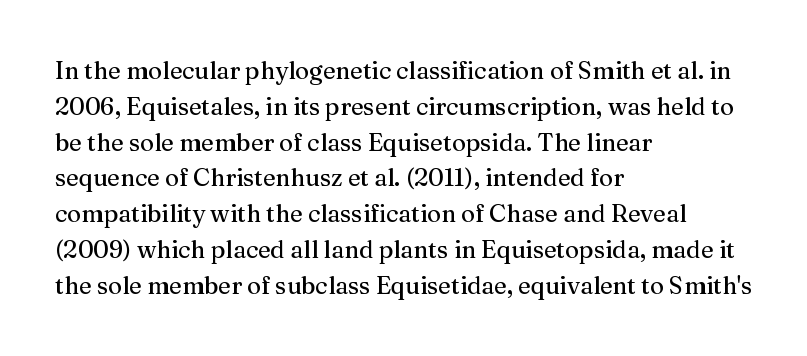
Q: Is the text italic (slanted)? A: No, it is upright.
Q: Is the text underlined? A: No.
Q: How is the paragraph aligned? A: Left-aligned.
Q: Is the spacing between letters normal or unusually wide? A: Normal.
Q: Is the spacing between lines tight, normal or loose? A: Normal.
